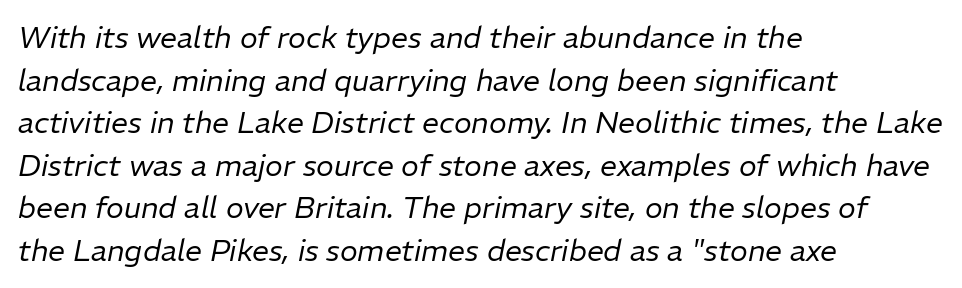
The image shows 30 px regular-weight type, italic (leaning right); set left-aligned, normal line spacing (1.42x), normal letter spacing, not underlined; low stroke contrast and a medium x-height.
